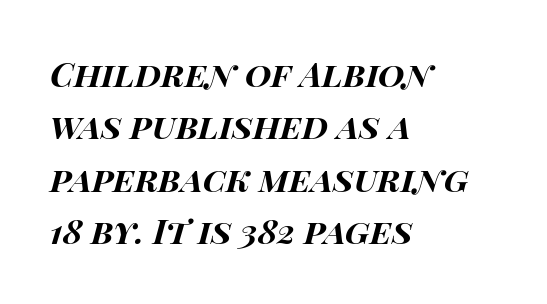
You can tell it's italic because the verticals aren't actually vertical. Observe the ordinary spacing: letters are neighbours, not strangers. Plain, unruled lines of type. Looks like regular typesetting: each glyph gets only the width it needs.
